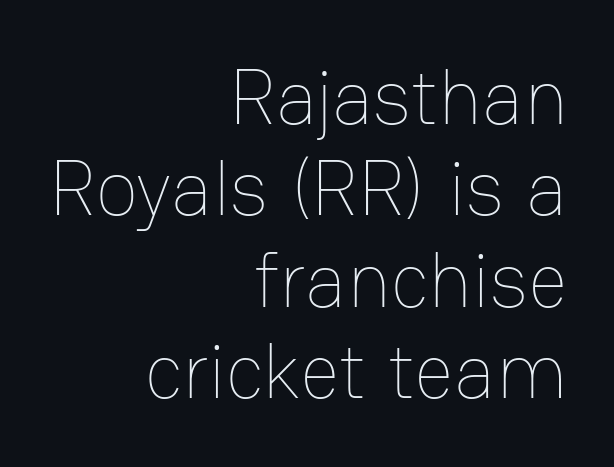
{"italic": "no", "bold": "no", "weight": "thin", "width": "normal", "stroke_contrast": "low", "x_height": "medium", "monospaced": "no", "underline": "no", "align": "right", "line_spacing_ratio": 1.17, "letter_spacing": "normal", "letter_spacing_em": 0.0, "glyph_px": 78}
